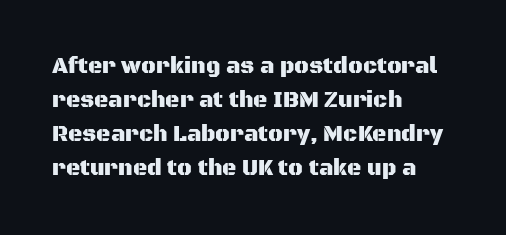
Q: Is the text italic (slanted)? A: No, it is upright.
Q: Is the text underlined? A: No.
Q: How is the paragraph aligned? A: Left-aligned.
Q: Is the spacing between letters normal or unusually wide? A: Normal.
Q: Is the spacing between lines tight, normal or loose? A: Normal.
